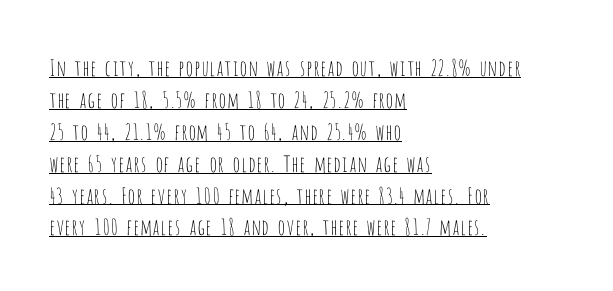
Regarding leading, the lines here are spaced in the standard way. Inter-character spacing is left at the font's built-in metrics. The rendered words wear a rule along their underside. Weight: not bold — regular or lighter.
